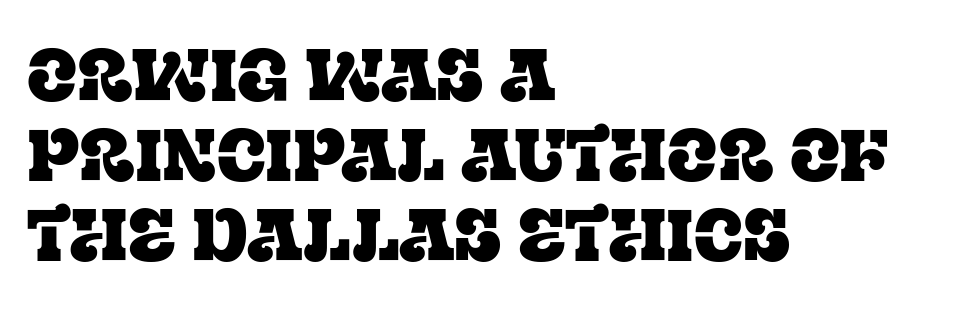
Q: Is the text italic (slanted)? A: No, it is upright.
Q: Is the typeface a serif or a sans-serif typeface? A: Serif.
Q: Is the text underlined? A: No.
Q: How is the paragraph aligned? A: Left-aligned.
Q: Is the spacing between letters normal or unusually wide? A: Normal.
Q: Is the spacing between lines tight, normal or loose? A: Tight.
Q: Width (condensed, normal, or wide)? A: Normal.
Q: Stroke contrast? A: Low.
Q: x-height? A: Large.
Q: Monospaced? A: No.
